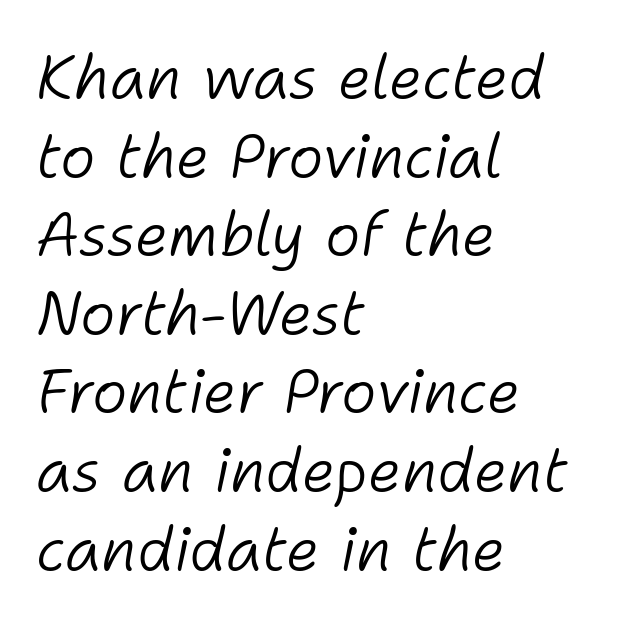
Q: Is the text bold? A: No.
Q: Is the text italic (slanted)? A: Yes, it leans right by about 11 degrees.
Q: Is the text underlined? A: No.
Q: How is the paragraph aligned? A: Left-aligned.
Q: Is the spacing between letters normal or unusually wide? A: Normal.
Q: Is the spacing between lines tight, normal or loose? A: Normal.
Q: Width (condensed, normal, or wide)? A: Normal.
Q: Stroke contrast? A: Low.
Q: x-height? A: Medium.
Q: Monospaced? A: No.
